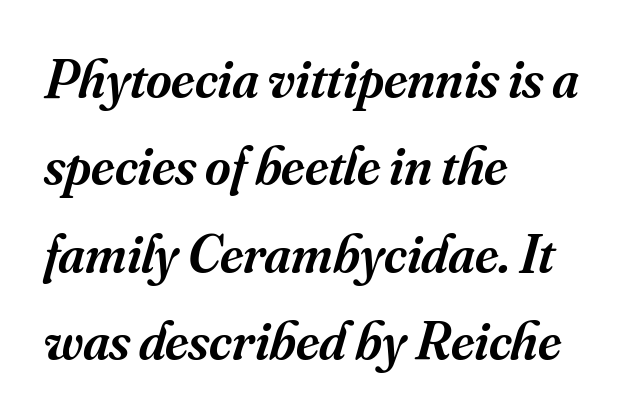
A typesetter would call this proportional, since set widths differ per character. What weight is shown? A semibold, between regular and bold. The designer left line spacing at the default. Style check: oblique. Type without underlining. This sample uses plain, unmodified letter spacing.
